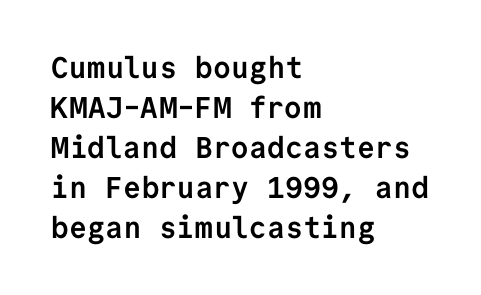
Rule under the text: the space is simply empty. Each letter's strokes conclude bluntly, with no projecting serifs. Notice how the stems are strictly vertical — no italics here. Vertical spacing — default.
